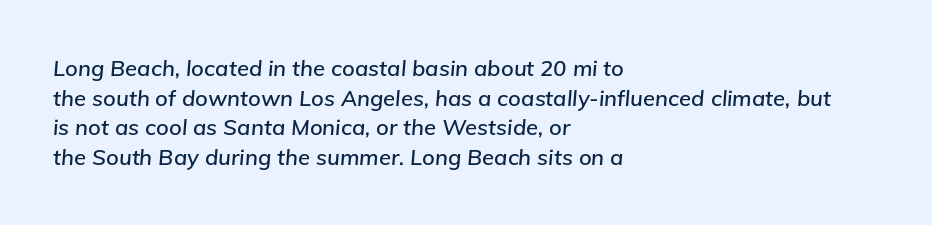
Successive baselines arrive at the customary interval. The specimen omits any rule beneath the text block's lines. Tall strokes in this sample are angled rather than plumb. Does the copy run flush right? No — it runs flush left. The horizontal fit of the characters is conventional and even.
